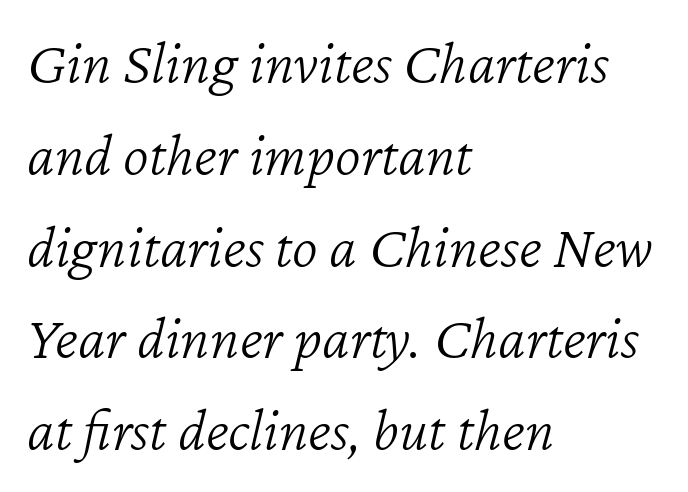
{"italic": "yes", "lean": "right", "slant_degrees": 12, "bold": "no", "weight": "light", "width": "normal", "stroke_contrast": "low", "x_height": "medium", "monospaced": "no", "underline": "no", "align": "left", "line_spacing": "normal", "line_spacing_ratio": 1.48, "letter_spacing": "normal", "letter_spacing_em": 0.0, "glyph_px": 62}
